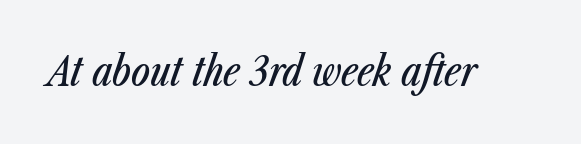
The image shows 40 px condensed type, italic (leaning right); set normal letter spacing, not underlined; low stroke contrast and a medium x-height.
